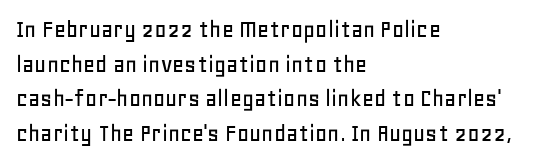
Reading down the block, your eye returns to a fixed left position each line. The line-height multiplier appears to be the usual default. Anything drawn beneath the words? Only blank space. Nope, not italic — everything's standing straight. No extra tracking has been applied to these lines.
